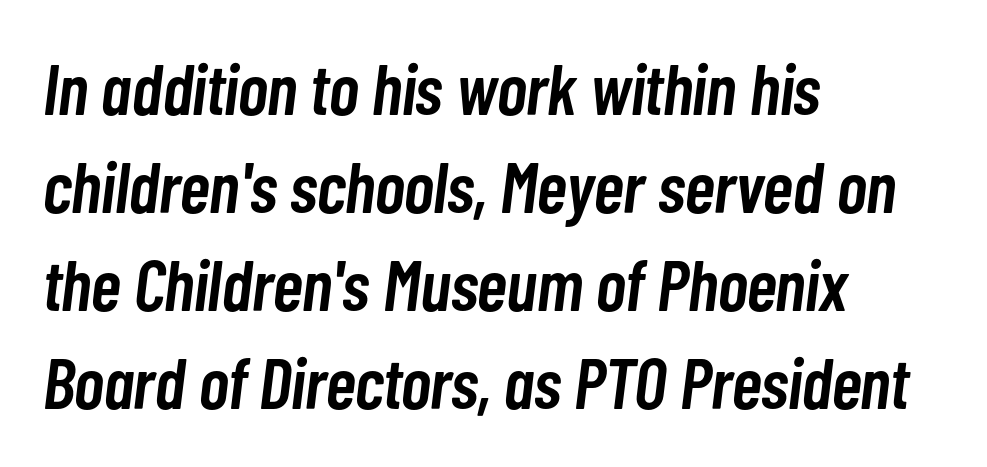
Beneath every word, the page is bare. The horizontal fit of the characters is conventional and even. The passage shown is semibold, sitting just below true bold. These lines are rendered in a variable-pitch font. Yep, that's italic — everything's leaning. This rendering uses left alignment, leaving the right contour irregular.
